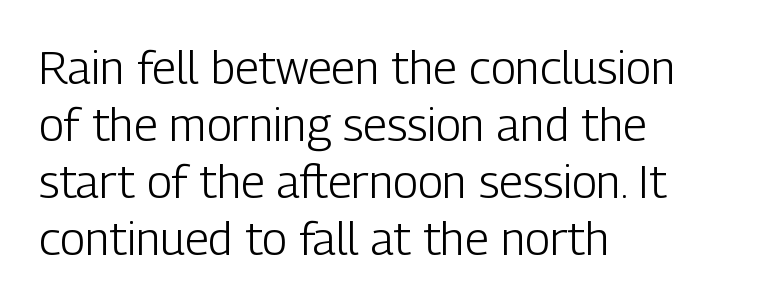
The image shows 46 px light, condensed sans-serif type, upright; set left-aligned, line spacing 1.24x, normal letter spacing, not underlined; low stroke contrast and a medium x-height.
